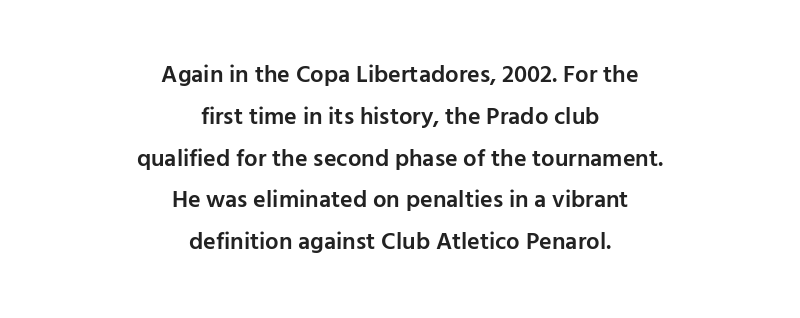
The image shows 24 px text type, upright; set centered, line spacing 1.74x, normal letter spacing, not underlined.
